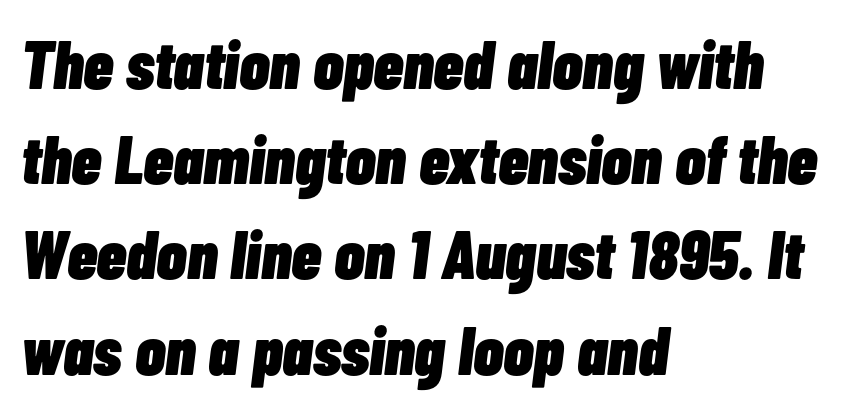
{"italic": "yes", "lean": "right", "slant_degrees": 7, "bold": "yes", "weight": "heavy", "width": "condensed", "stroke_contrast": "low", "x_height": "medium", "monospaced": "no", "underline": "no", "align": "left", "line_spacing": "normal", "line_spacing_ratio": 1.4, "letter_spacing": "normal", "letter_spacing_em": 0.0, "glyph_px": 68}
